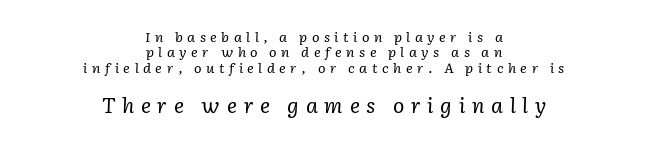
The image shows 21 px text type, italic (leaning right); set centered, tight line spacing (1.1x), unusually wide letter spacing (+0.32 em), not underlined; the second (bottom) block is 1.5x larger.
